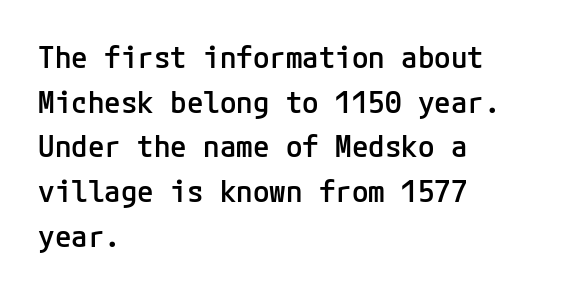
Standard letterfit; no display-style spreading of the glyphs. Examine the stroke ends and you'll find no serifs. Nope, not italic — everything's standing straight. Vertically, the passage feels balanced, rows spaced as you'd expect.
